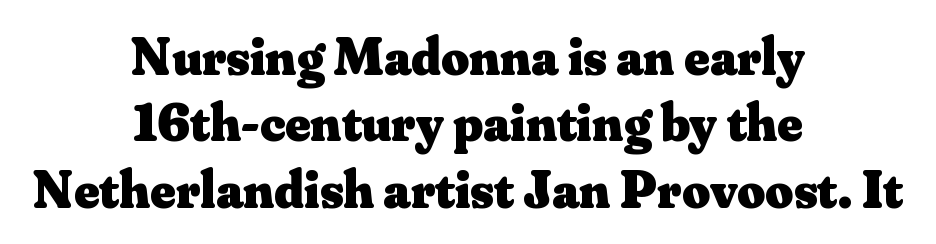
{"serif": "yes", "italic": "no", "bold": "yes", "weight": "heavy", "width": "normal", "stroke_contrast": "medium", "x_height": "small", "monospaced": "no", "underline": "no", "align": "center", "line_spacing_ratio": 1.23, "letter_spacing": "normal", "letter_spacing_em": 0.0, "glyph_px": 54}
